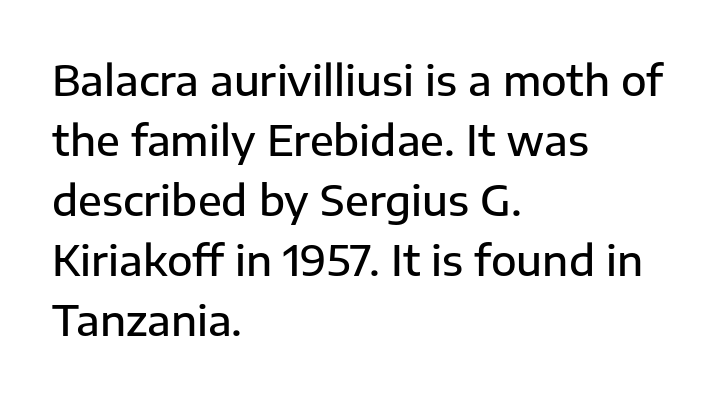
{"serif": "no", "italic": "no", "bold": "semi", "weight": "semibold", "width": "normal", "stroke_contrast": "low", "x_height": "medium", "monospaced": "no", "underline": "no", "align": "left", "line_spacing": "normal", "line_spacing_ratio": 1.43, "letter_spacing": "normal", "letter_spacing_em": 0.0, "glyph_px": 42}
